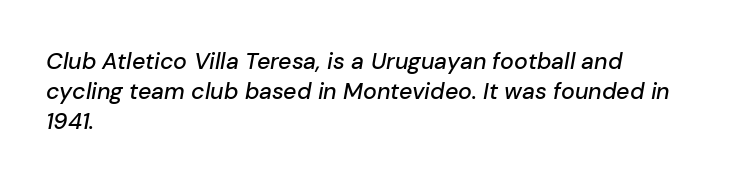
The image shows 23 px text type, italic (leaning right); set left-aligned, normal line spacing (1.31x), normal letter spacing, not underlined.
